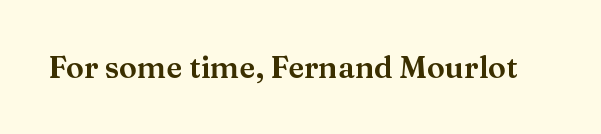
Underlining? Definitely not there. Little horizontal feet cap the strokes, marking this as serif type. Note the varied advance widths — an 'i' is clearly narrower than an 'm'. The tracking reads as untouched default to a designer's eye. Does the lettering tilt? It doesn't — this is upright.
